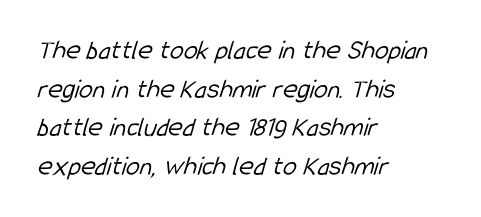
Q: Is the text bold? A: No.
Q: Is the typeface a serif or a sans-serif typeface? A: Sans-serif.
Q: Is the text underlined? A: No.
Q: How is the paragraph aligned? A: Left-aligned.
Q: Is the spacing between letters normal or unusually wide? A: Normal.
Q: Is the spacing between lines tight, normal or loose? A: Normal.
Q: Width (condensed, normal, or wide)? A: Condensed.
Q: Stroke contrast? A: Low.
Q: x-height? A: Medium.
Q: Monospaced? A: No.
